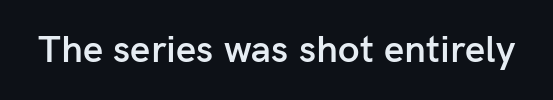
A typesetter would mark this as roman, not italic. The glyphs are unaccompanied by any horizontal stroke below them. Looks like regular typesetting: each glyph gets only the width it needs. There is no visible air inserted between adjacent glyphs. In terms of weight, the rendering is demibold, just under bold.
